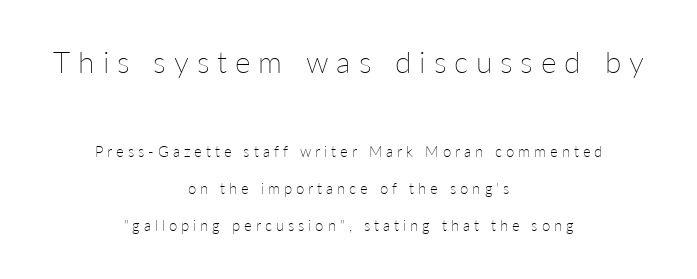
{"italic": "no", "bold": "no", "weight": "thin", "width": "normal", "stroke_contrast": "low", "x_height": "medium", "monospaced": "no", "underline": "no", "align": "center", "line_spacing": "loose", "line_spacing_ratio": 2.49, "letter_spacing": "wide", "letter_spacing_em": 0.26, "larger_block": "first", "size_ratio": 2.0, "glyph_px": 30}
